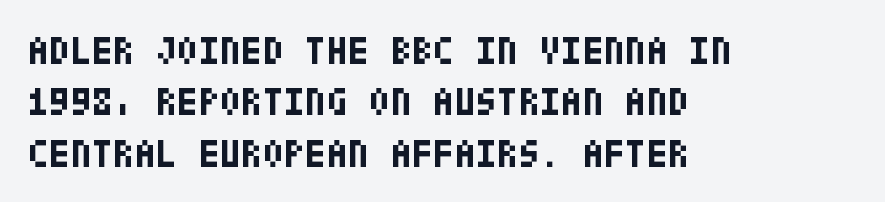
Successive baselines arrive at the customary interval. Beneath every word, the page is bare. The text was rendered using a sans face with plain stroke endings. You could call the tracking neutral — neither tight nor loose. Every stem runs plumb, perpendicular to the baseline. The font is running at its bold setting.
